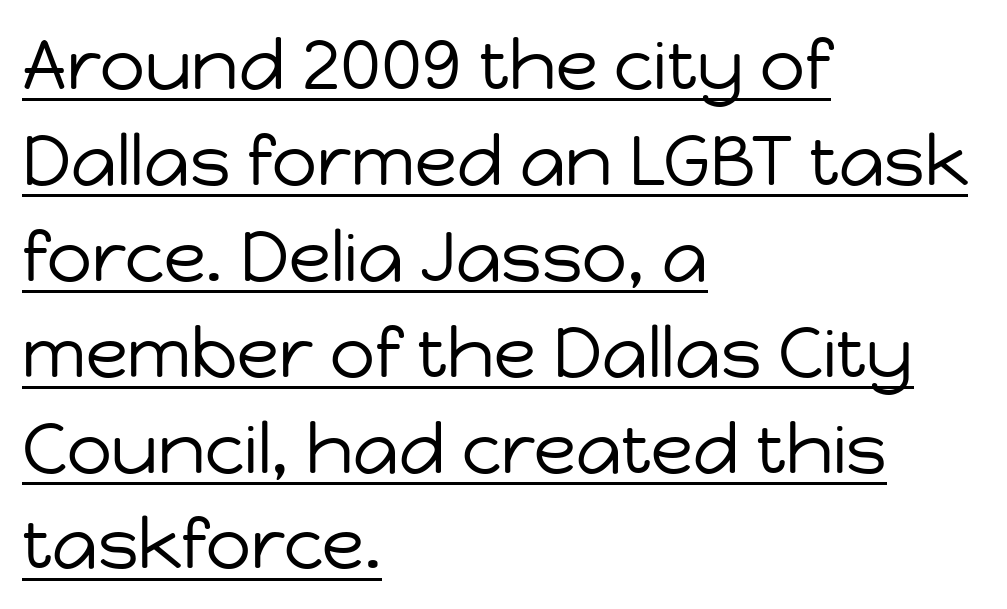
{"serif": "no", "italic": "no", "bold": "no", "weight": "regular", "width": "normal", "stroke_contrast": "low", "x_height": "medium", "monospaced": "no", "underline": "yes", "align": "left", "line_spacing": "normal", "line_spacing_ratio": 1.37, "letter_spacing": "normal", "letter_spacing_em": 0.0, "glyph_px": 70}
